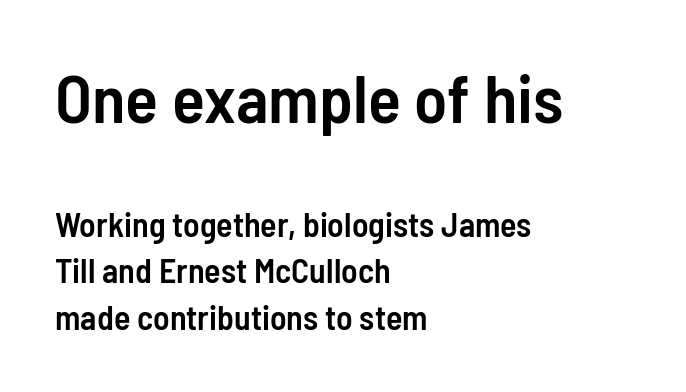
{"serif": "no", "italic": "no", "bold": "semi", "weight": "semibold", "width": "condensed", "stroke_contrast": "low", "x_height": "medium", "monospaced": "no", "underline": "no", "align": "left", "line_spacing": "normal", "line_spacing_ratio": 1.37, "letter_spacing": "normal", "letter_spacing_em": 0.0, "larger_block": "first", "size_ratio": 2.0, "glyph_px": 68}
